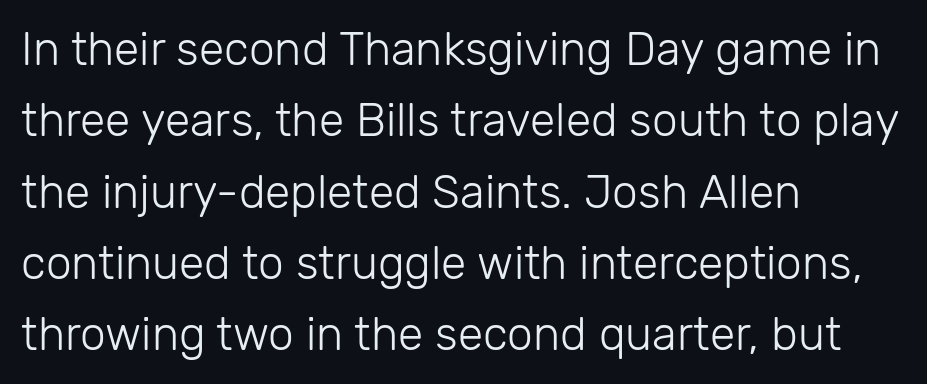
Standard letterfit; no display-style spreading of the glyphs. A classic flush-left, rag-right setting is used for this passage. A quiet, ordinary-to-light weight characterises the typeface. If you measured baseline to baseline, you'd find a middling distance. The type family on display is of the sans-serif kind. Italic? Not at all — the glyphs are vertical.
